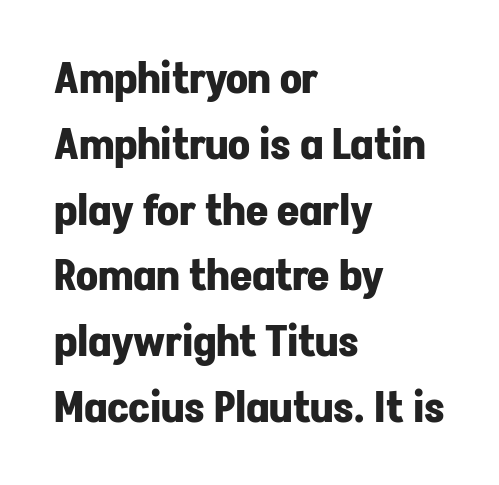
Q: Is the text bold? A: Yes.
Q: Is the text italic (slanted)? A: No, it is upright.
Q: Is the typeface a serif or a sans-serif typeface? A: Sans-serif.
Q: Is the text underlined? A: No.
Q: How is the paragraph aligned? A: Left-aligned.
Q: Is the spacing between letters normal or unusually wide? A: Normal.
Q: Is the spacing between lines tight, normal or loose? A: Normal.
Q: Width (condensed, normal, or wide)? A: Normal.
Q: Stroke contrast? A: Low.
Q: x-height? A: Medium.
Q: Monospaced? A: No.
